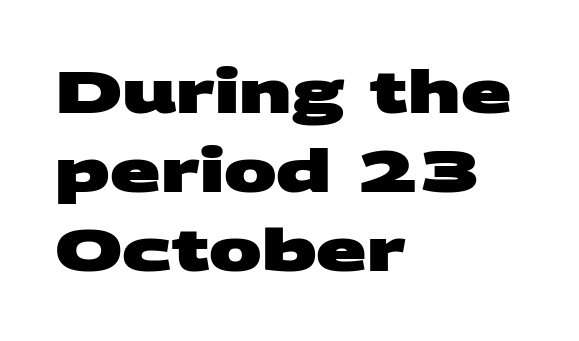
{"serif": "no", "bold": "yes", "weight": "heavy", "width": "wide", "stroke_contrast": "medium", "x_height": "large", "monospaced": "no", "underline": "no", "align": "left", "line_spacing": "normal", "line_spacing_ratio": 1.34, "letter_spacing": "normal", "letter_spacing_em": 0.0, "glyph_px": 59}
